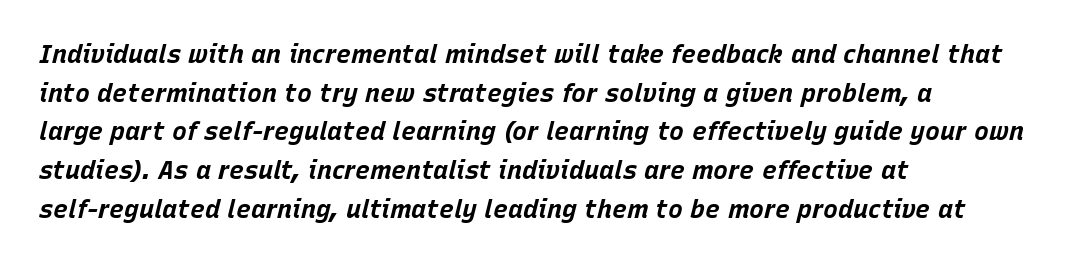
The image shows 25 px bold type, italic (leaning right); set left-aligned, normal line spacing (1.55x), normal letter spacing, not underlined.
